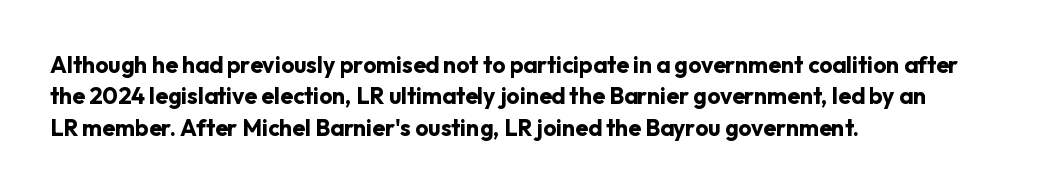
{"italic": "no", "bold": "yes", "underline": "no", "align": "left", "line_spacing": "normal", "line_spacing_ratio": 1.36, "letter_spacing": "normal", "letter_spacing_em": 0.0, "glyph_px": 23}
